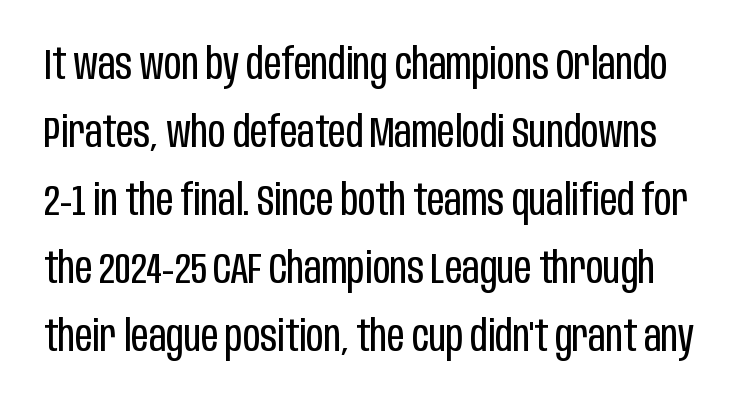
Font category for this specimen: sans-serif. The space directly below the letters is spotless. The type is set solid horizontally, with unmodified tracking. Character widths vary here, with narrow letters taking less room than wide ones. Vertically, the passage feels balanced, rows spaced as you'd expect.
